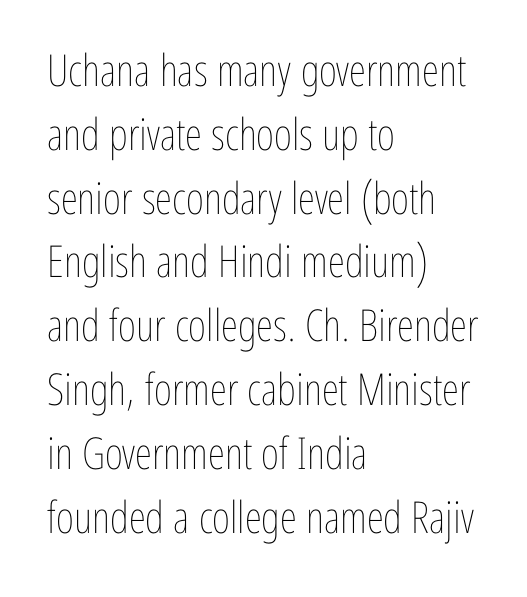
Q: Is the text bold? A: No.
Q: Is the text italic (slanted)? A: No, it is upright.
Q: Is the text underlined? A: No.
Q: How is the paragraph aligned? A: Left-aligned.
Q: Is the spacing between letters normal or unusually wide? A: Normal.
Q: Is the spacing between lines tight, normal or loose? A: Normal.
Q: Width (condensed, normal, or wide)? A: Condensed.
Q: Stroke contrast? A: Low.
Q: x-height? A: Medium.
Q: Monospaced? A: No.
